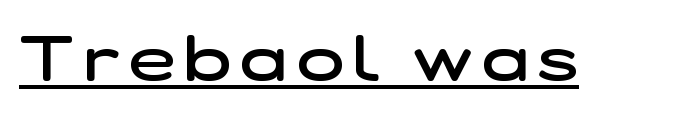
The image shows 62 px semibold, wide sans-serif type; set underlined; low stroke contrast and a medium x-height.
